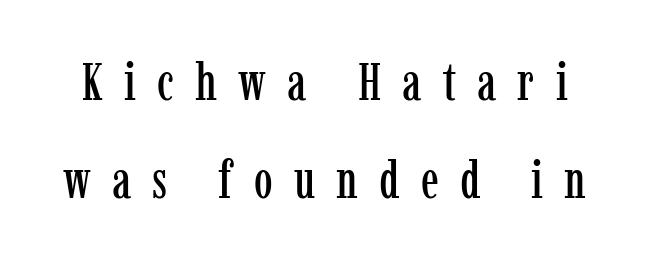
The image shows 53 px condensed serif type, upright; set line spacing 1.85x, unusually wide letter spacing (+0.4 em), not underlined; low stroke contrast and a medium x-height.
